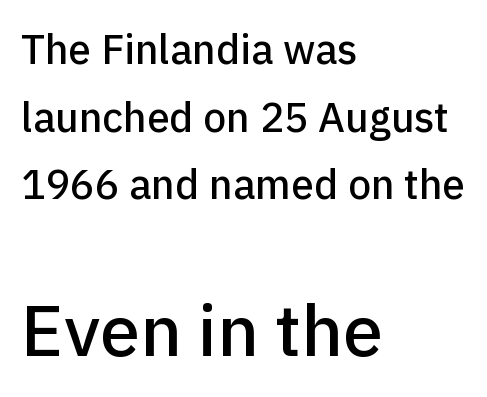
The image shows 72 px sans-serif type, upright; set left-aligned, normal line spacing (1.65x), normal letter spacing, not underlined; the second (bottom) block is 1.76x larger; low stroke contrast and a medium x-height.
